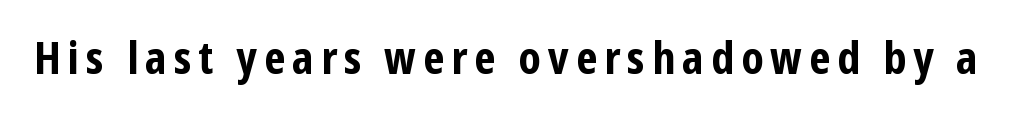
Q: Is the text bold? A: Yes.
Q: Is the text italic (slanted)? A: No, it is upright.
Q: Is the typeface a serif or a sans-serif typeface? A: Sans-serif.
Q: Is the text underlined? A: No.
Q: Width (condensed, normal, or wide)? A: Condensed.
Q: Stroke contrast? A: Low.
Q: x-height? A: Medium.
Q: Monospaced? A: No.
